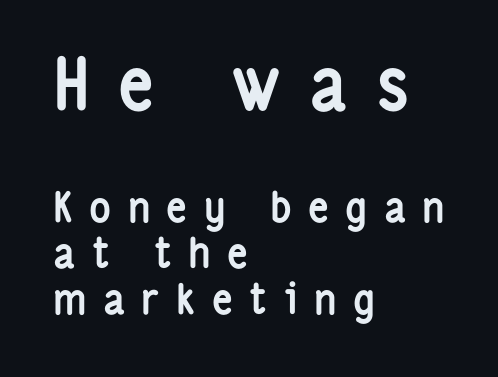
{"serif": "no", "italic": "no", "bold": "yes", "weight": "semibold", "width": "condensed", "stroke_contrast": "low", "x_height": "medium", "monospaced": "no", "underline": "no", "align": "left", "line_spacing": "tight", "line_spacing_ratio": 1.12, "letter_spacing": "wide", "letter_spacing_em": 0.4, "larger_block": "first", "size_ratio": 1.73, "glyph_px": 71}
